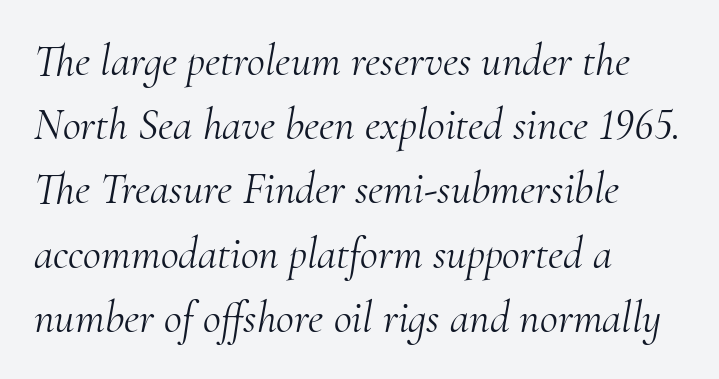
Q: Is the text bold? A: No.
Q: Is the text italic (slanted)? A: Yes, it leans right by about 10 degrees.
Q: Is the typeface a serif or a sans-serif typeface? A: Serif.
Q: Is the text underlined? A: No.
Q: How is the paragraph aligned? A: Left-aligned.
Q: Is the spacing between letters normal or unusually wide? A: Normal.
Q: Is the spacing between lines tight, normal or loose? A: Normal.
Q: Width (condensed, normal, or wide)? A: Normal.
Q: Stroke contrast? A: Medium.
Q: x-height? A: Small.
Q: Monospaced? A: No.
